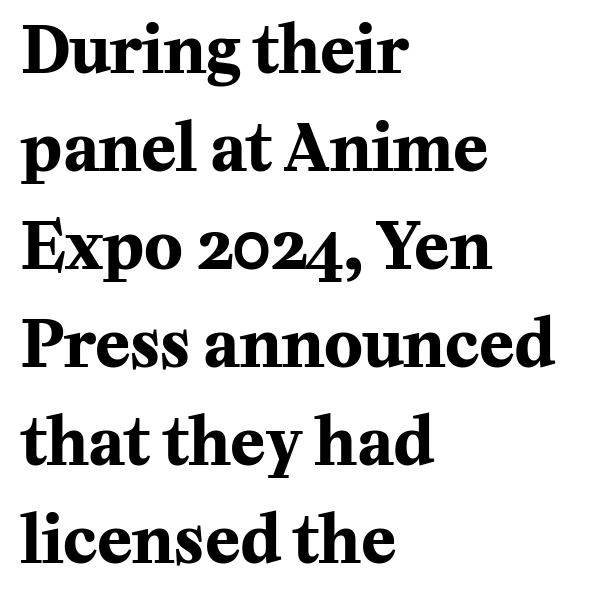
The image shows 64 px bold serif type, upright; set left-aligned, normal line spacing (1.53x), normal letter spacing, not underlined; medium stroke contrast and a medium x-height.
